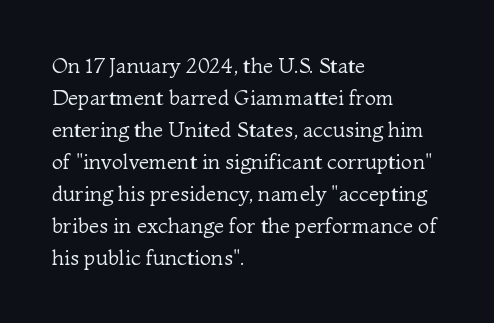
{"italic": "no", "bold": "no", "underline": "no", "align": "left", "line_spacing": "normal", "line_spacing_ratio": 1.52, "letter_spacing": "normal", "letter_spacing_em": 0.0, "glyph_px": 21}
